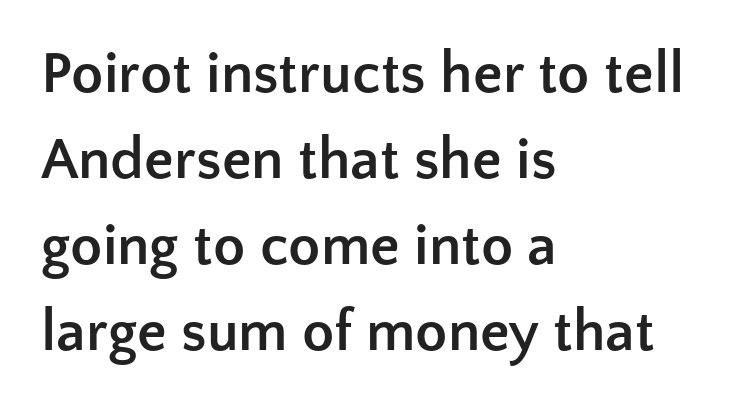
Regarding serifs, this sample does without them. Is the block centered? No — it sits flush against the left margin. The letters are bold, with thick, heavy strokes. These lines keep a tight, regular rhythm from letter to letter. A typesetter would call this proportional, since set widths differ per character.
